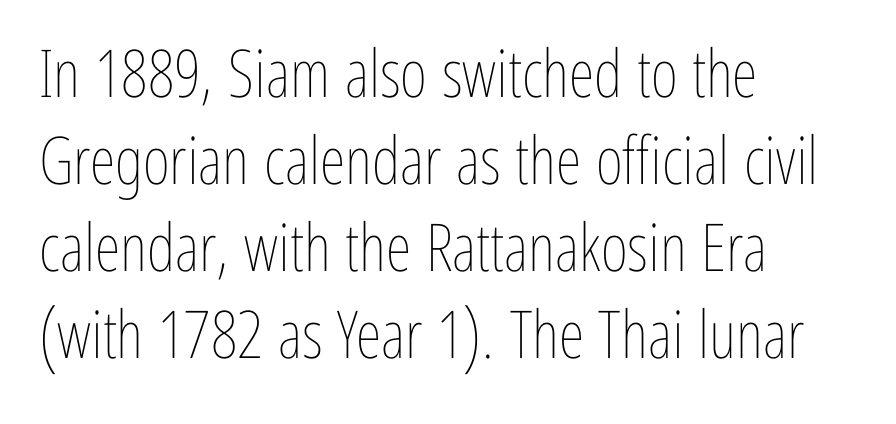
Q: Is the text bold? A: No.
Q: Is the text italic (slanted)? A: No, it is upright.
Q: Is the text underlined? A: No.
Q: How is the paragraph aligned? A: Left-aligned.
Q: Is the spacing between letters normal or unusually wide? A: Normal.
Q: Is the spacing between lines tight, normal or loose? A: Normal.
Q: Width (condensed, normal, or wide)? A: Condensed.
Q: Stroke contrast? A: Low.
Q: x-height? A: Medium.
Q: Monospaced? A: No.
